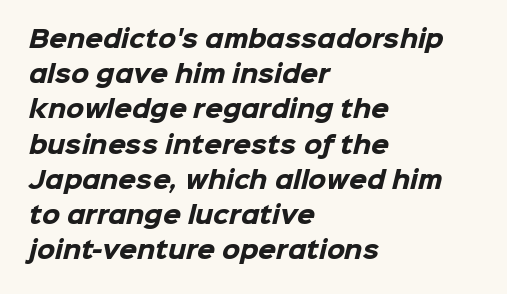
The image shows 23 px bold type; set left-aligned, normal line spacing (1.53x), normal letter spacing, not underlined.
